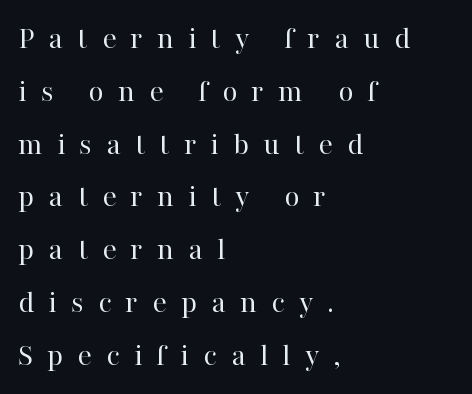
The image shows 33 px regular-weight serif type, upright; set left-aligned, normal line spacing (1.6x), unusually wide letter spacing (+0.43 em), not underlined; high stroke contrast and a medium x-height.
